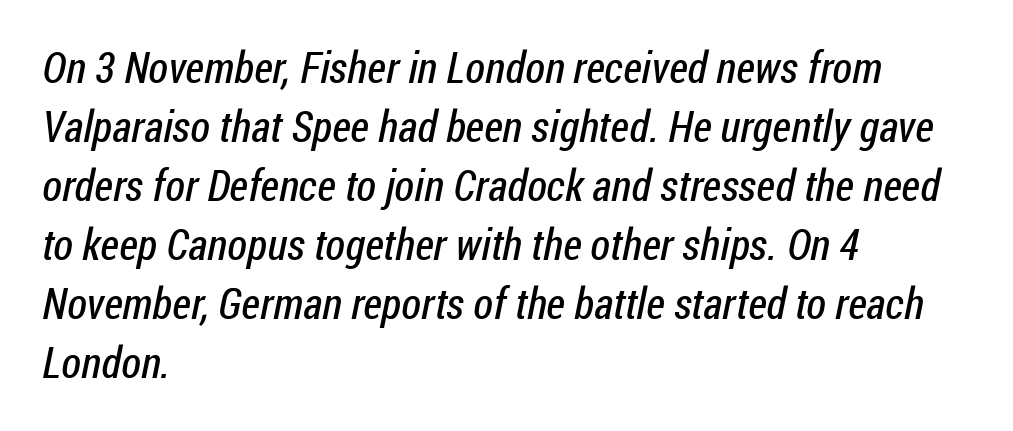
One-word summary of the alignment: left. Bare-footed words on every line. A sans-serif font was chosen for this passage. Tracking here is standard; glyphs follow each other at the usual distance. The face used here is proportionally spaced, like ordinary book or web type. This sample keeps an unexceptional amount of space between lines.
